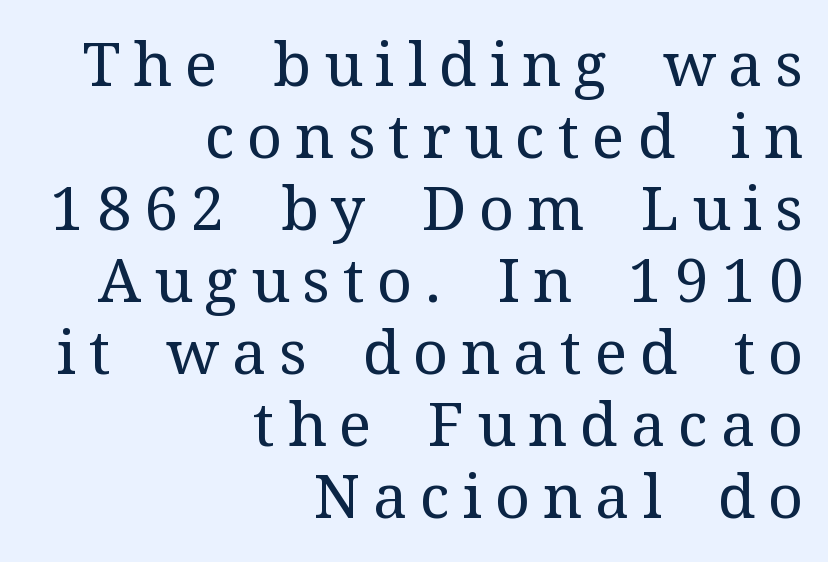
Each letter's strokes conclude with small projecting serifs. Unmarked baselines from the first word to the last. The letters advance in unequal steps, a hallmark of proportional type. Stems here are at most as thick as an everyday book face. Nope, not italic — everything's standing straight.
